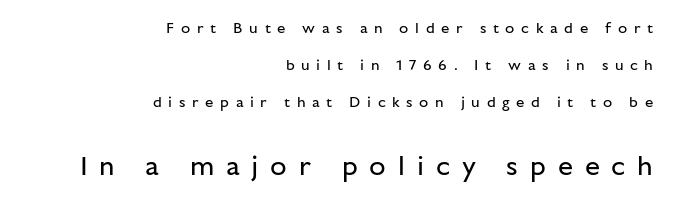
The image shows 27 px text type, upright; set right-aligned, loose line spacing (2.47x), unusually wide letter spacing (+0.44 em), not underlined; the second (bottom) block is 1.8x larger.
